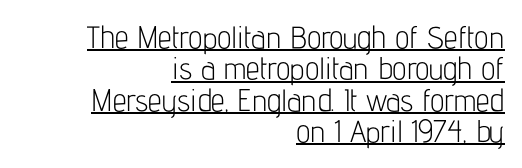
Here the designer chose a conventional face with non-uniform glyph widths. The glyphs are accompanied by a horizontal stroke just below them. The typesetter chose a ragged-left arrangement here. Leading is clearly below the norm, producing a dense column.
